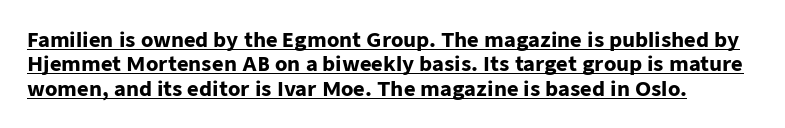
Beneath each row of characters lies a ruled line. Weight check: bold — yes, fully. Between one letter and the next there's only the usual sliver of space. Italic: no, the glyphs are upright roman.
